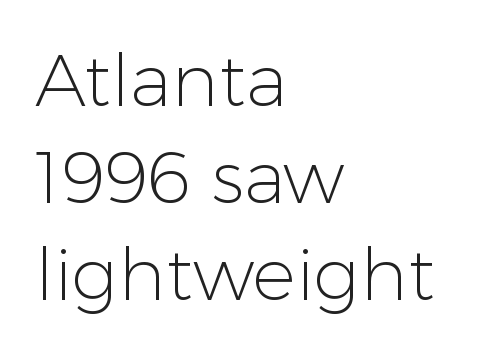
Lines of text with bare space underneath. Caption: face not bold, strokes unweighted. The ragged edge is on the right, which tells us the setting is flush left. This is the regular roman posture of the typeface. The passage shown stacks its lines at a standard gap.
